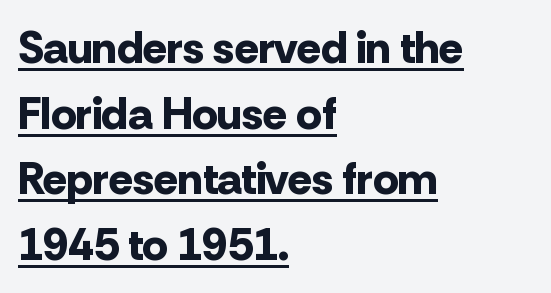
{"serif": "no", "italic": "no", "bold": "yes", "weight": "bold", "width": "normal", "stroke_contrast": "low", "x_height": "medium", "monospaced": "no", "underline": "yes", "align": "left", "line_spacing": "normal", "line_spacing_ratio": 1.46, "letter_spacing": "normal", "letter_spacing_em": 0.0, "glyph_px": 45}
